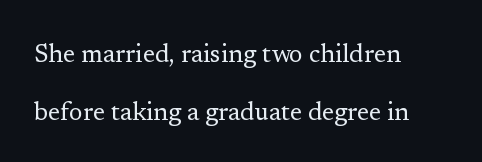
{"italic": "no", "bold": "no", "underline": "no", "align": "left", "line_spacing": "loose", "line_spacing_ratio": 2.34, "letter_spacing": "normal", "letter_spacing_em": 0.0, "glyph_px": 25}
